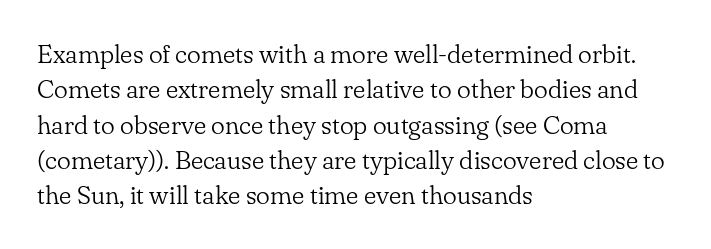
{"italic": "no", "bold": "no", "underline": "no", "align": "left", "line_spacing": "normal", "line_spacing_ratio": 1.36, "letter_spacing": "normal", "letter_spacing_em": 0.0, "glyph_px": 26}
